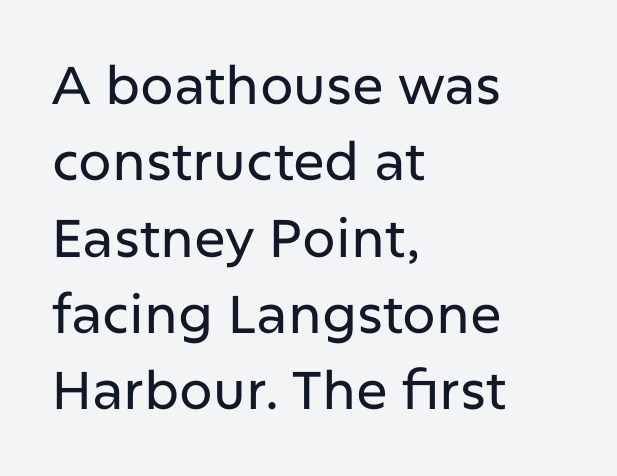
Does the leading feel generous? No, just average. Plain, unruled lines of type. The lettering holds an erect, upright posture throughout. A typesetter would call this proportional, since set widths differ per character. Each word holds together tightly as a unit, with standard inter-letter gaps.
